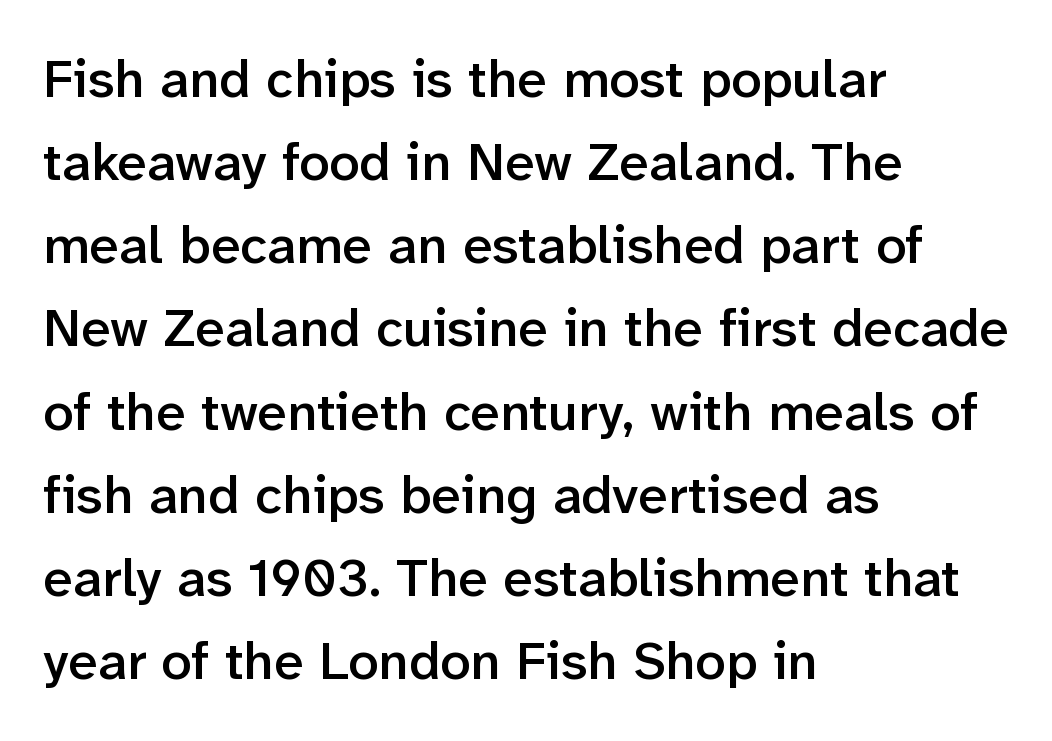
{"serif": "no", "italic": "no", "bold": "semi", "weight": "semibold", "width": "normal", "stroke_contrast": "low", "x_height": "medium", "monospaced": "no", "underline": "no", "align": "left", "line_spacing": "normal", "line_spacing_ratio": 1.54, "letter_spacing": "normal", "letter_spacing_em": 0.0, "glyph_px": 54}
